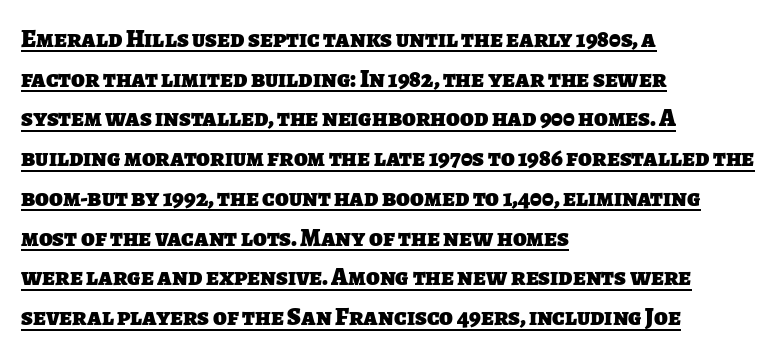
{"bold": "yes", "underline": "yes", "align": "left", "line_spacing": "normal", "line_spacing_ratio": 1.59, "letter_spacing": "normal", "letter_spacing_em": 0.0, "glyph_px": 25}
